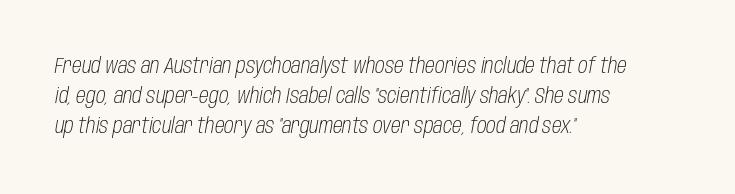
Q: Is the text bold? A: No.
Q: Is the text italic (slanted)? A: Yes, it leans right by about 10 degrees.
Q: Is the text underlined? A: No.
Q: How is the paragraph aligned? A: Left-aligned.
Q: Is the spacing between letters normal or unusually wide? A: Normal.
Q: Is the spacing between lines tight, normal or loose? A: Normal.
